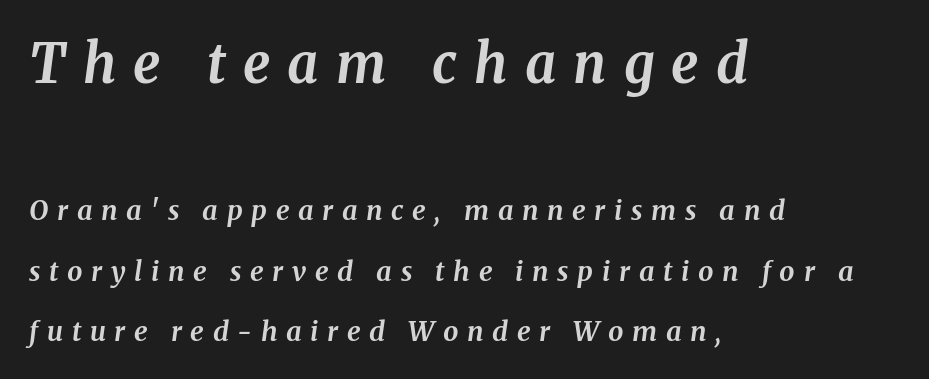
You could not count columns in this text — the font is proportionally spaced. A typesetter would mark this as italic. Typesetter's note: full bold, strokes at maximum text heaviness. If you measured baseline to baseline, you'd find a long distance. Does the copy run flush right? No — it runs flush left.
